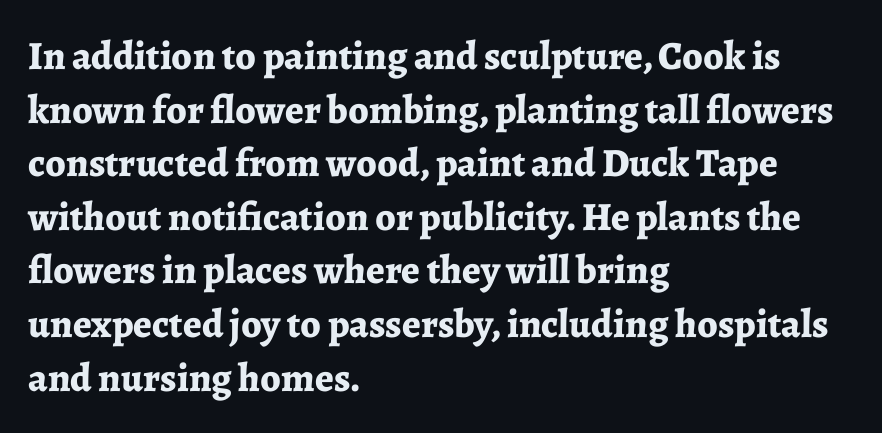
Serifs: yes, visible at the terminals of the letterforms. Quick note: underline off. Proportional: the letters do not fall into vertical columns. Strokes here are thick enough to call this a true bold. Upright lettering throughout. Compared with typical paragraphs, the rows here are spaced about the same.
